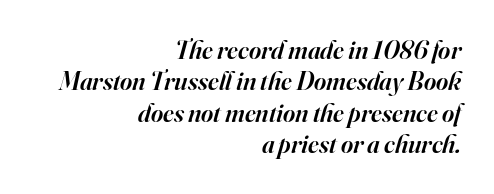
The image shows 26 px text type, italic (leaning right); set right-aligned, line spacing 1.21x, normal letter spacing, not underlined.
